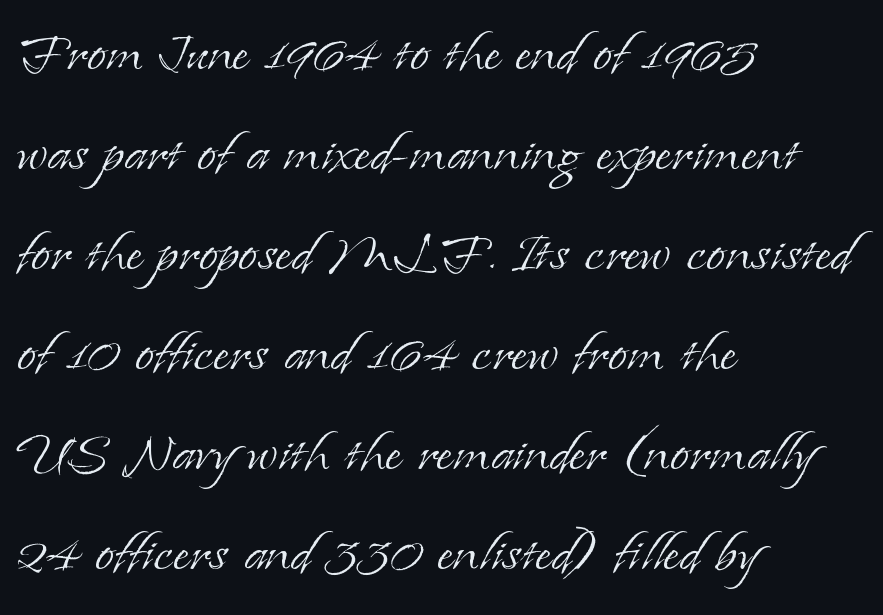
The space beneath each line is pristine and unruled. The passage shown is not bold in any degree. Look at the bottom of the vertical strokes: they flare into serifs here. Is this a fixed-width face? No — the glyphs have proportional, varying widths.
